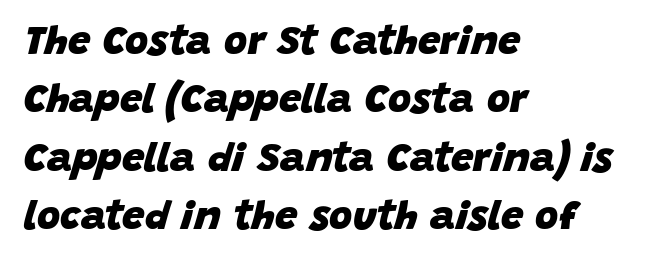
The image shows 40 px heavy type, italic (leaning right); set left-aligned, normal line spacing (1.46x), normal letter spacing, not underlined; low stroke contrast and a large x-height.
